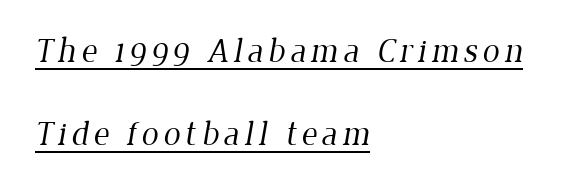
The image shows 34 px regular-weight serif type; set left-aligned, loose line spacing (2.43x), underlined; low stroke contrast and a medium x-height.
